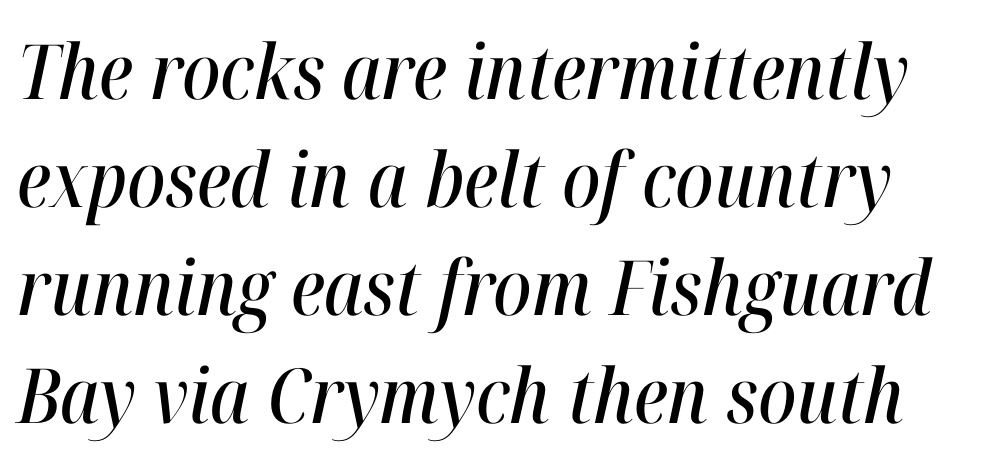
There is no visible air inserted between adjacent glyphs. The foot of each line stays bare and open. Character widths vary here, with narrow letters taking less room than wide ones. The axis of the letterforms is tilted away from vertical. The rendering uses a moderate line-height, typical for paragraphs.
